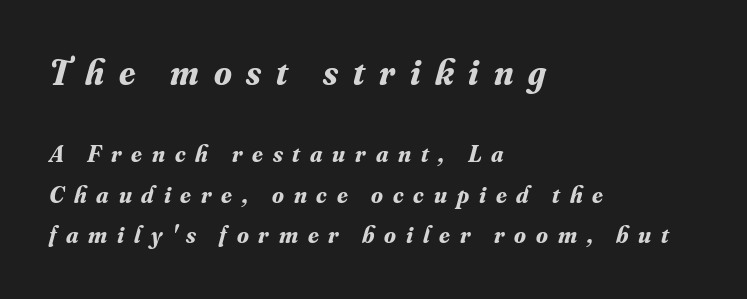
Q: Is the text bold? A: Yes.
Q: Is the text italic (slanted)? A: Yes, it leans right by about 16 degrees.
Q: Is the typeface a serif or a sans-serif typeface? A: Serif.
Q: Is the text underlined? A: No.
Q: How is the paragraph aligned? A: Left-aligned.
Q: Is the spacing between letters normal or unusually wide? A: Unusually wide.
Q: Is the spacing between lines tight, normal or loose? A: Normal.
Q: Which block of text is set in a larger size, the first (top) or the second (bottom)? A: The first (top) one.
Q: Width (condensed, normal, or wide)? A: Normal.
Q: Stroke contrast? A: Medium.
Q: x-height? A: Small.
Q: Monospaced? A: No.
